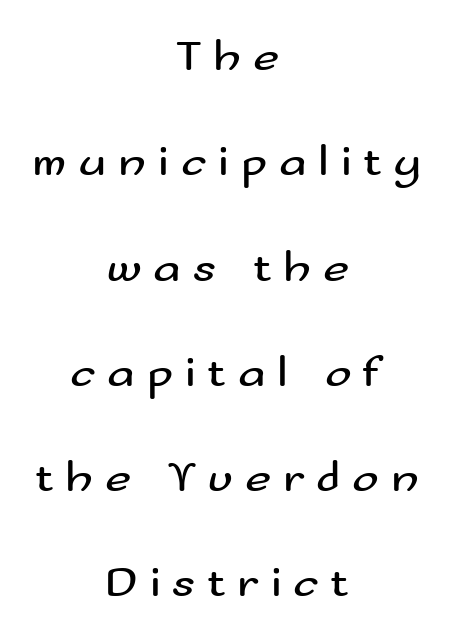
The image shows 45 px regular-weight, wide sans-serif type, upright; set centered, loose line spacing (2.34x), unusually wide letter spacing (+0.26 em), not underlined; medium stroke contrast and a small x-height.
